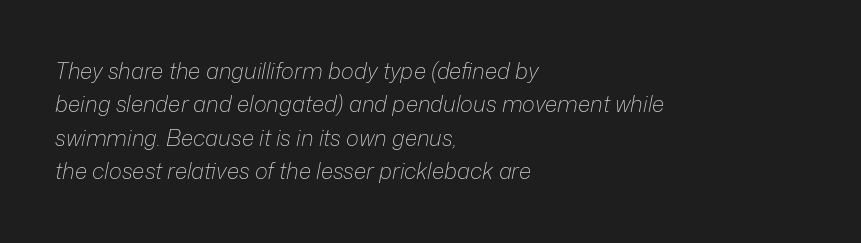
The image shows 22 px text type, italic (leaning right); set left-aligned, normal line spacing (1.52x), normal letter spacing, not underlined.
